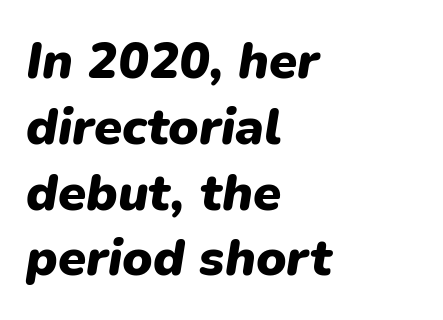
The image shows 51 px heavy type, italic (leaning right); set left-aligned, normal line spacing (1.29x), normal letter spacing, not underlined; low stroke contrast and a medium x-height.
